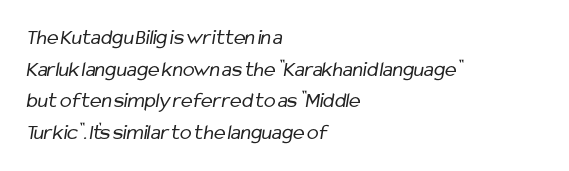
Stroke thickness stays within the range of a standard reading face or lighter. The gaps between neighbouring characters are ordinary and unremarkable. Plain, unruled lines of type. Each line starts at the same left margin while the right side varies. The leading is moderate, giving the passage an even texture.
